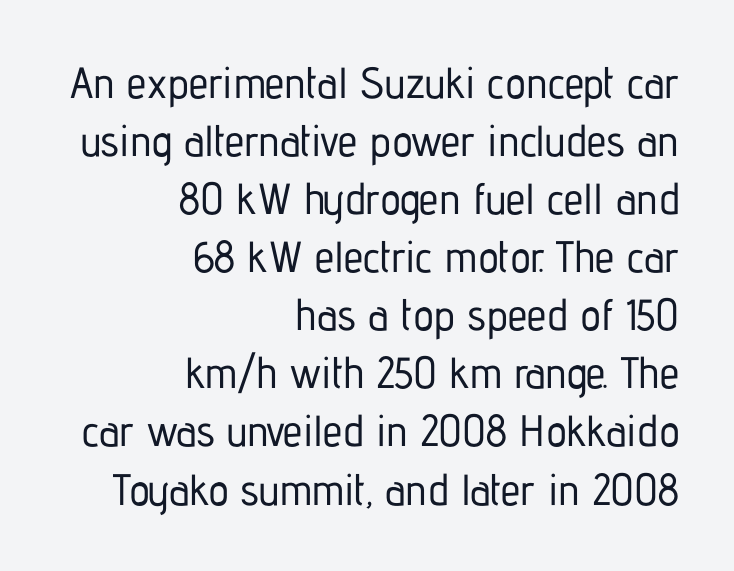
{"serif": "no", "italic": "no", "width": "condensed", "stroke_contrast": "low", "x_height": "medium", "monospaced": "no", "underline": "no", "align": "right", "line_spacing": "normal", "line_spacing_ratio": 1.32, "letter_spacing": "normal", "letter_spacing_em": 0.0, "glyph_px": 44}
